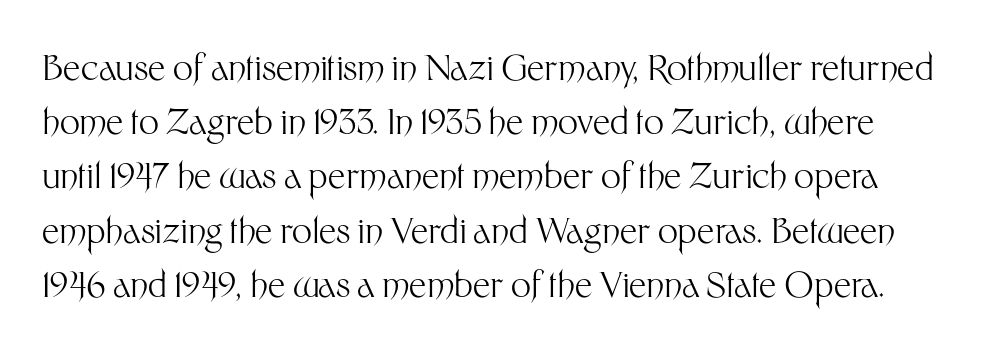
The image shows 35 px light sans-serif type, upright; set normal line spacing (1.55x), normal letter spacing, not underlined; medium stroke contrast and a medium x-height.
